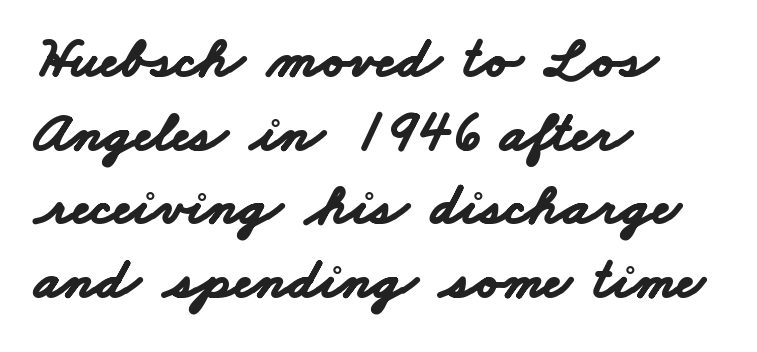
Q: Is the text bold? A: Yes.
Q: Is the typeface a serif or a sans-serif typeface? A: Sans-serif.
Q: Is the text underlined? A: No.
Q: How is the paragraph aligned? A: Left-aligned.
Q: Is the spacing between letters normal or unusually wide? A: Normal.
Q: Is the spacing between lines tight, normal or loose? A: Normal.
Q: Width (condensed, normal, or wide)? A: Wide.
Q: Stroke contrast? A: Low.
Q: x-height? A: Small.
Q: Monospaced? A: No.
